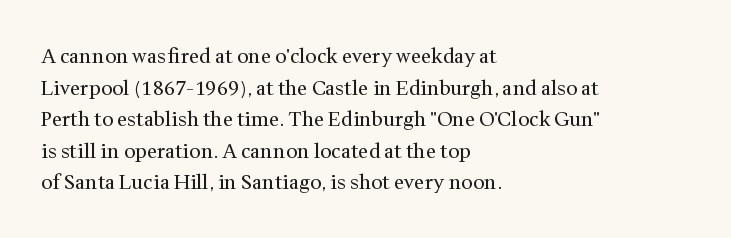
The image shows 20 px text type, upright; set left-aligned, normal line spacing (1.58x), normal letter spacing, not underlined.
